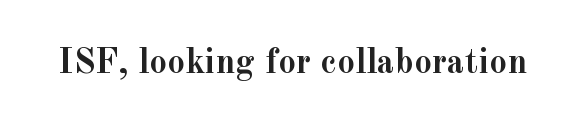
Q: Is the text bold? A: Yes.
Q: Is the text italic (slanted)? A: No, it is upright.
Q: Is the typeface a serif or a sans-serif typeface? A: Serif.
Q: Is the text underlined? A: No.
Q: Is the spacing between letters normal or unusually wide? A: Normal.
Q: Width (condensed, normal, or wide)? A: Normal.
Q: x-height? A: Small.
Q: Monospaced? A: No.
